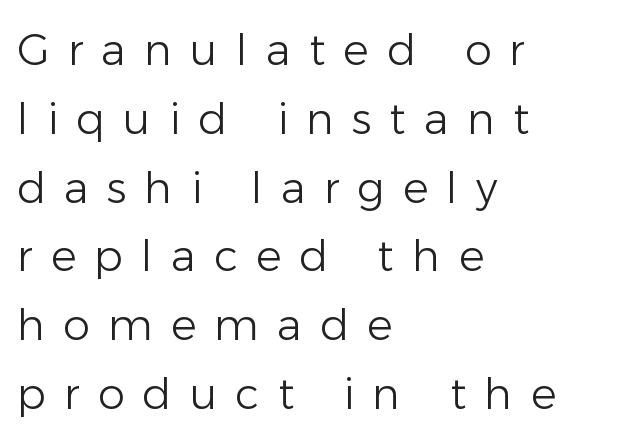
{"serif": "no", "italic": "no", "bold": "no", "weight": "light", "width": "normal", "stroke_contrast": "low", "x_height": "medium", "monospaced": "no", "underline": "no", "align": "left", "line_spacing": "normal", "line_spacing_ratio": 1.6, "letter_spacing": "wide", "letter_spacing_em": 0.42, "glyph_px": 43}
